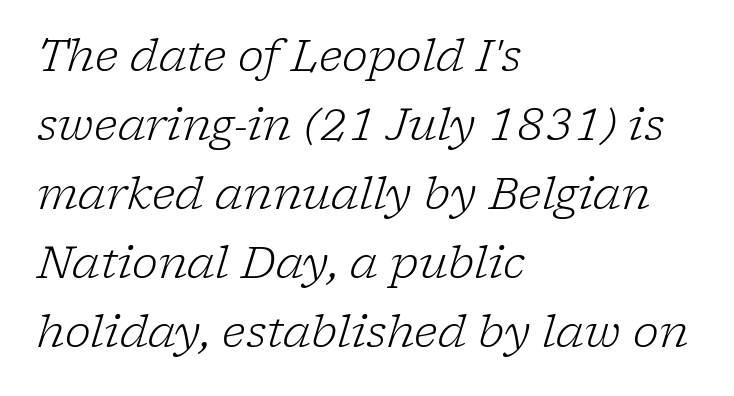
The image shows 44 px light serif type, italic (leaning right); set left-aligned, normal line spacing (1.57x), normal letter spacing, not underlined; low stroke contrast and a medium x-height.
